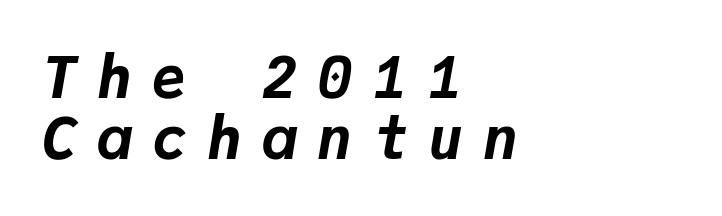
Compared with typical body copy, the letter spacing here is much looser. Note the uniform advance width — an 'i' takes as much space as an 'm'. Quick note: underline off. Set as a true bold cut, around the 700 mark. This block would grow much taller if given ordinary leading; it's compressed now. Short and long lines alike share a common starting point at left.
